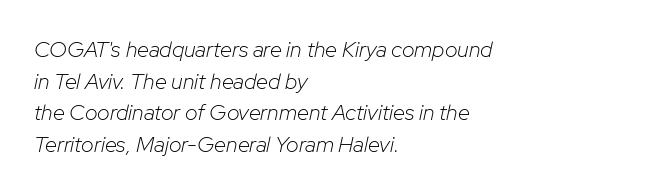
{"italic": "yes", "lean": "right", "slant_degrees": 12, "bold": "no", "underline": "no", "align": "left", "line_spacing": "normal", "line_spacing_ratio": 1.44, "letter_spacing": "normal", "letter_spacing_em": 0.0, "glyph_px": 22}
